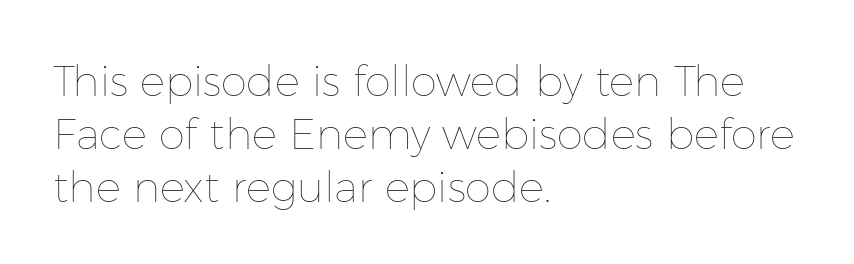
The image shows 42 px thin type, upright; set left-aligned, normal line spacing (1.26x), normal letter spacing, not underlined; low stroke contrast and a medium x-height.
